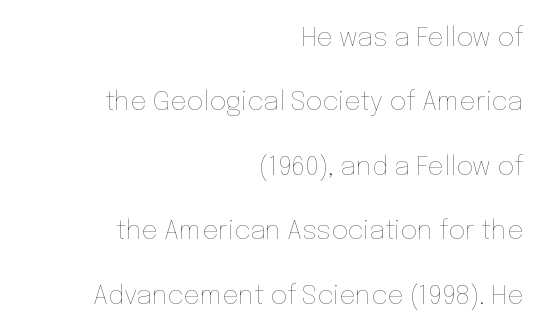
{"italic": "no", "bold": "no", "underline": "no", "align": "right", "line_spacing": "loose", "line_spacing_ratio": 2.48, "letter_spacing": "normal", "letter_spacing_em": 0.0, "glyph_px": 26}
